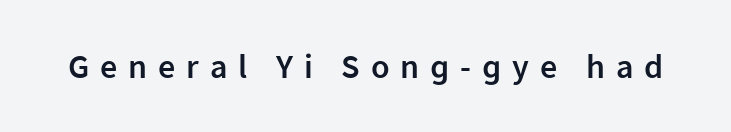
Q: Is the text bold? A: Semi-bold.
Q: Is the text italic (slanted)? A: No, it is upright.
Q: Is the typeface a serif or a sans-serif typeface? A: Sans-serif.
Q: Is the text underlined? A: No.
Q: Is the spacing between letters normal or unusually wide? A: Unusually wide.
Q: Width (condensed, normal, or wide)? A: Normal.
Q: Stroke contrast? A: Low.
Q: x-height? A: Medium.
Q: Monospaced? A: No.
